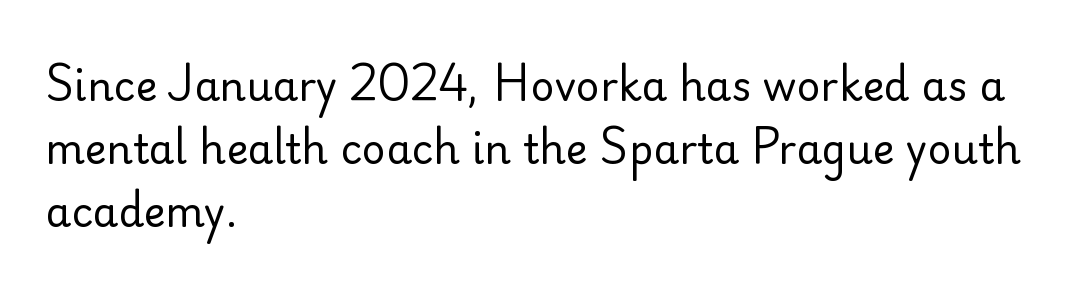
The image shows 41 px regular-weight sans-serif type, upright; set left-aligned, normal line spacing (1.54x), normal letter spacing, not underlined; low stroke contrast and a small x-height.
